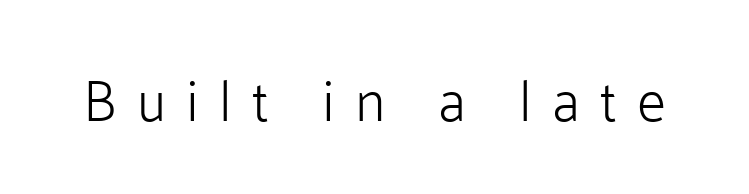
{"serif": "no", "italic": "no", "bold": "no", "weight": "light", "width": "normal", "stroke_contrast": "low", "x_height": "medium", "monospaced": "no", "underline": "no", "letter_spacing": "wide", "letter_spacing_em": 0.35, "glyph_px": 57}
